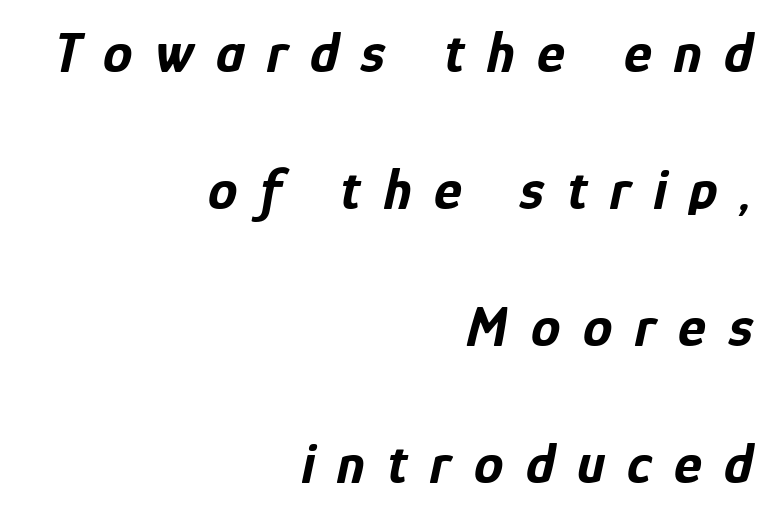
Q: Is the text bold? A: Yes.
Q: Is the text italic (slanted)? A: Yes, it leans right by about 12 degrees.
Q: Is the text underlined? A: No.
Q: How is the paragraph aligned? A: Right-aligned.
Q: Is the spacing between letters normal or unusually wide? A: Unusually wide.
Q: Is the spacing between lines tight, normal or loose? A: Loose.
Q: Width (condensed, normal, or wide)? A: Condensed.
Q: Stroke contrast? A: Low.
Q: x-height? A: Medium.
Q: Monospaced? A: No.
